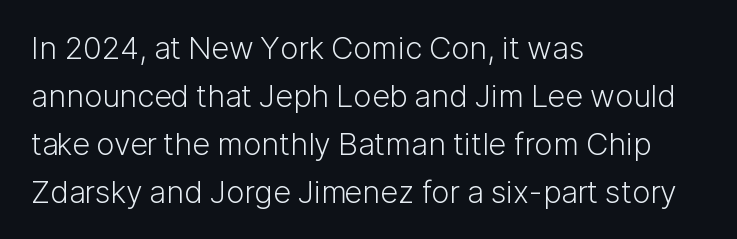
Posture: straight, roman, zero tilt. Is this a heavy cut? Hardly; it is regular or lighter. The passage shown is not underscored anywhere. The rows are spaced the way most documents space them. Spacing verdict: proportional, widths tailored to each character. How are the letters spaced? Ordinarily, with no added tracking.
